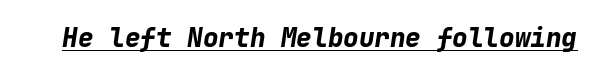
What decoration does the sample have? An underline. Students, note that the glyphs here touch the page at normal intervals. The letters are slanted; this is an italic face. The glyphs have the mass of a bold cut.
